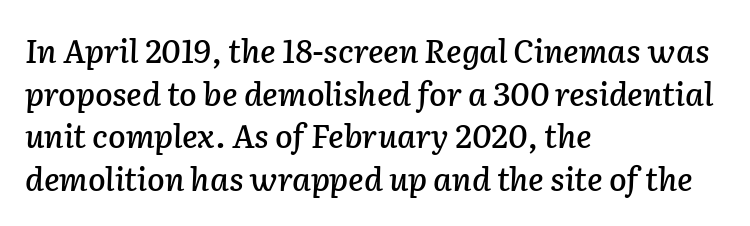
The image shows 32 px text type, italic (leaning right); set left-aligned, normal line spacing (1.33x), normal letter spacing, not underlined; low stroke contrast and a medium x-height.
